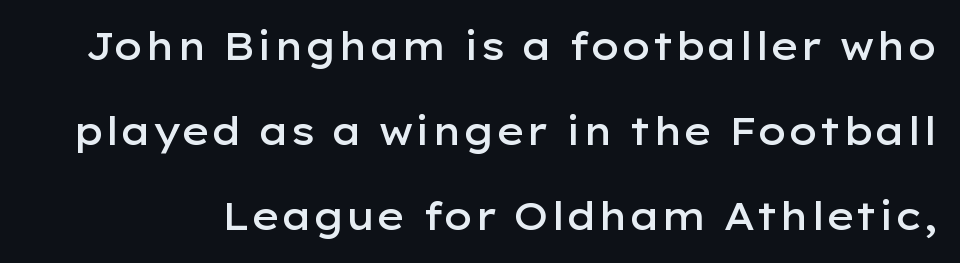
Q: Is the text bold? A: Semi-bold.
Q: Is the text italic (slanted)? A: No, it is upright.
Q: Is the typeface a serif or a sans-serif typeface? A: Sans-serif.
Q: Is the text underlined? A: No.
Q: Is the spacing between letters normal or unusually wide? A: Normal.
Q: Is the spacing between lines tight, normal or loose? A: Loose.
Q: Width (condensed, normal, or wide)? A: Wide.
Q: Stroke contrast? A: Low.
Q: x-height? A: Medium.
Q: Monospaced? A: No.
